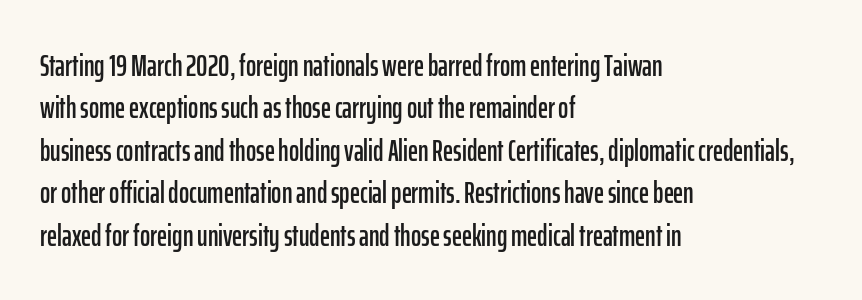
The image shows 31 px condensed sans-serif type, upright; set left-aligned, normal line spacing (1.37x), normal letter spacing, not underlined; low stroke contrast and a medium x-height.
